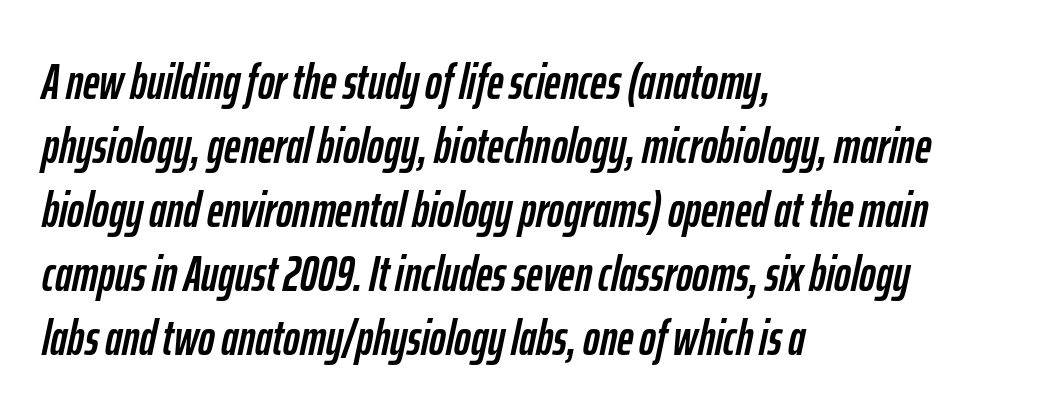
The image shows 50 px condensed type, italic (leaning right); set left-aligned, normal line spacing (1.28x), normal letter spacing, not underlined; low stroke contrast and a medium x-height.
